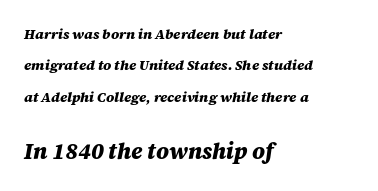
{"italic": "yes", "lean": "right", "slant_degrees": 12, "bold": "yes", "underline": "no", "align": "left", "line_spacing": "loose", "line_spacing_ratio": 2.24, "letter_spacing": "normal", "letter_spacing_em": 0.0, "larger_block": "second", "size_ratio": 1.57, "glyph_px": 22}
